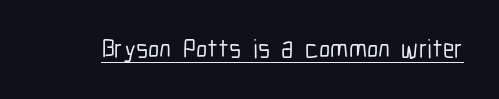
{"italic": "no", "underline": "yes", "letter_spacing": "normal", "letter_spacing_em": 0.0, "glyph_px": 26}
